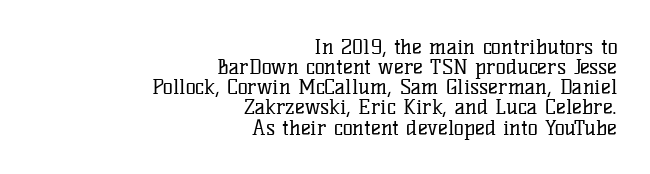
The image shows 21 px text type, upright; set right-aligned, tight line spacing (0.96x), normal letter spacing, not underlined.
